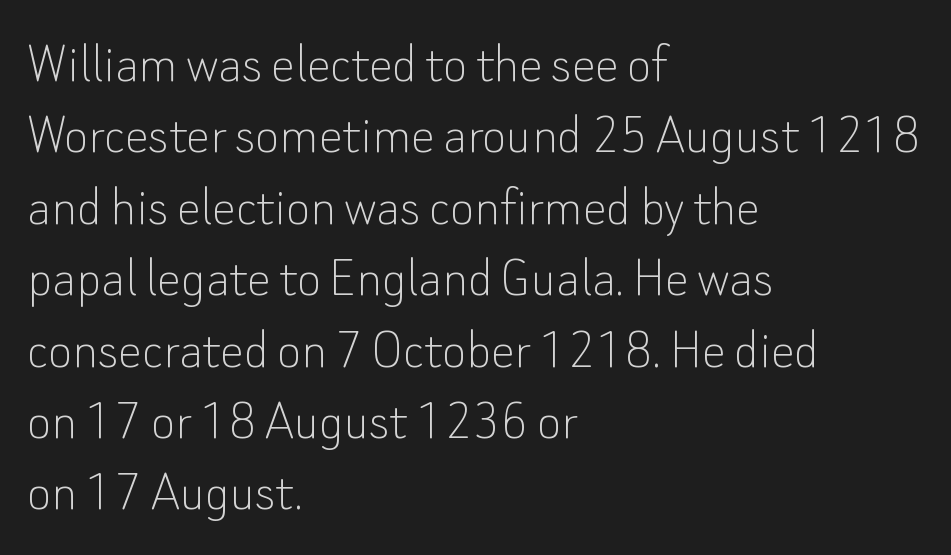
Q: Is the text bold? A: No.
Q: Is the text italic (slanted)? A: No, it is upright.
Q: Is the typeface a serif or a sans-serif typeface? A: Sans-serif.
Q: Is the text underlined? A: No.
Q: How is the paragraph aligned? A: Left-aligned.
Q: Is the spacing between letters normal or unusually wide? A: Normal.
Q: Width (condensed, normal, or wide)? A: Normal.
Q: Stroke contrast? A: Low.
Q: x-height? A: Small.
Q: Monospaced? A: No.
